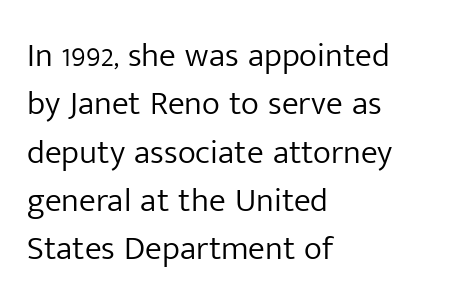
The image shows 34 px light sans-serif type, upright; set left-aligned, normal line spacing (1.42x), normal letter spacing, not underlined; low stroke contrast and a medium x-height.
